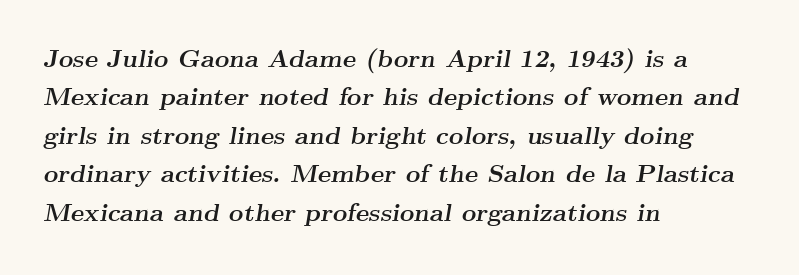
Q: Is the text bold? A: Yes.
Q: Is the text italic (slanted)? A: Yes, it leans right by about 9 degrees.
Q: Is the text underlined? A: No.
Q: How is the paragraph aligned? A: Left-aligned.
Q: Is the spacing between letters normal or unusually wide? A: Normal.
Q: Is the spacing between lines tight, normal or loose? A: Normal.
